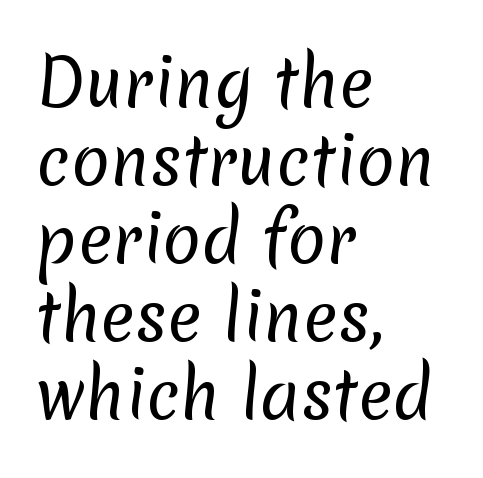
The image shows 64 px regular-weight sans-serif type; set left-aligned, line spacing 1.22x, normal letter spacing, not underlined; low stroke contrast and a medium x-height.
